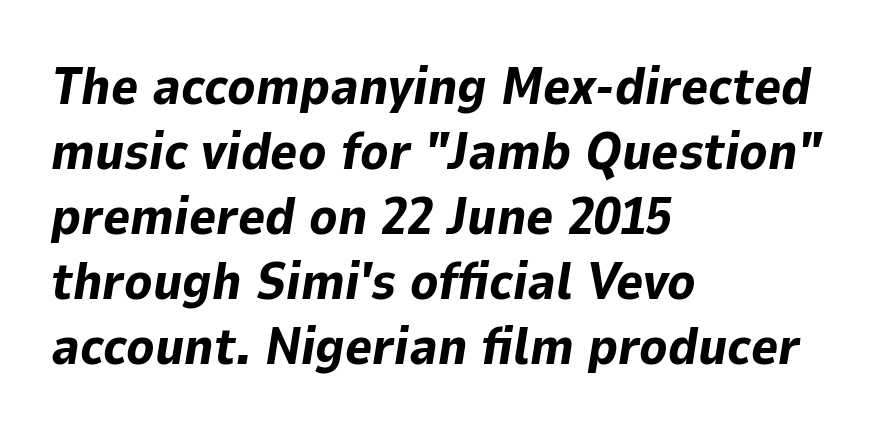
The zone under the glyphs is completely vacant. The rows are spaced the way most documents space them. Here the designer chose a conventional face with non-uniform glyph widths. You'd pick this weight for a headline — it's a proper bold. Does the copy run flush right? No — it runs flush left. Compared with ordinary roman type, these characters are visibly tilted.
